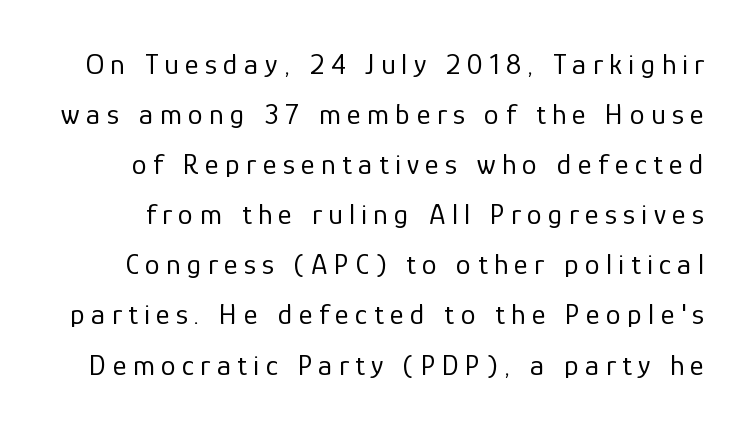
The image shows 30 px regular-weight sans-serif type, upright; set normal line spacing (1.67x), unusually wide letter spacing (+0.21 em), not underlined; low stroke contrast and a medium x-height.
